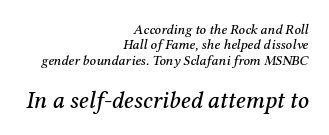
Q: Is the text italic (slanted)? A: Yes, it leans right by about 12 degrees.
Q: Is the text underlined? A: No.
Q: How is the paragraph aligned? A: Right-aligned.
Q: Is the spacing between letters normal or unusually wide? A: Normal.
Q: Is the spacing between lines tight, normal or loose? A: Tight.
Q: Which block of text is set in a larger size, the first (top) or the second (bottom)? A: The second (bottom) one.
